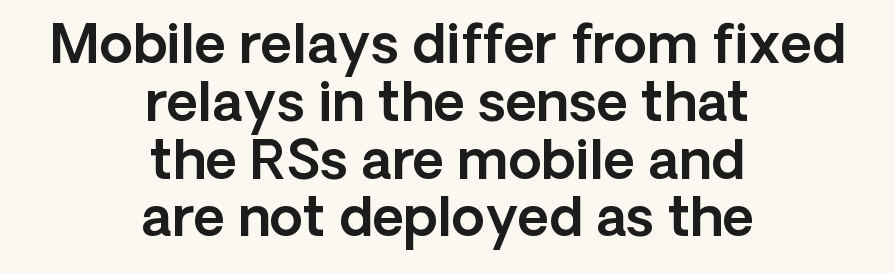
{"serif": "no", "italic": "no", "width": "normal", "x_height": "medium", "monospaced": "no", "underline": "no", "align": "center", "line_spacing": "tight", "line_spacing_ratio": 1.07, "letter_spacing": "normal", "letter_spacing_em": 0.0, "glyph_px": 54}
